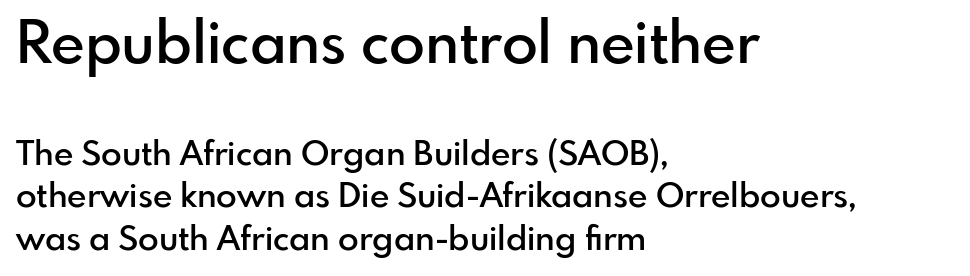
The image shows 59 px semibold sans-serif type, upright; set left-aligned, normal line spacing (1.26x), normal letter spacing, not underlined; the first (top) block is 1.74x larger; low stroke contrast and a small x-height.
